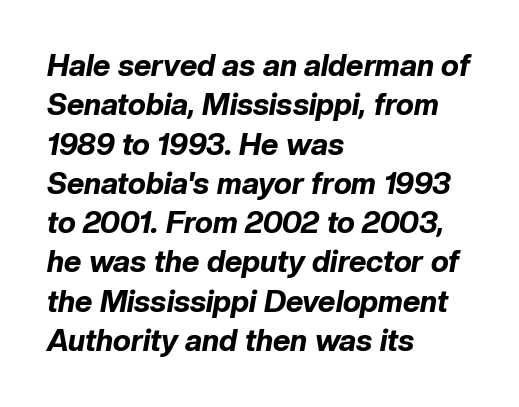
{"italic": "yes", "lean": "right", "slant_degrees": 10, "bold": "yes", "weight": "bold", "width": "normal", "stroke_contrast": "low", "x_height": "medium", "monospaced": "no", "underline": "no", "align": "left", "line_spacing": "normal", "line_spacing_ratio": 1.31, "letter_spacing": "normal", "letter_spacing_em": 0.0, "glyph_px": 30}
